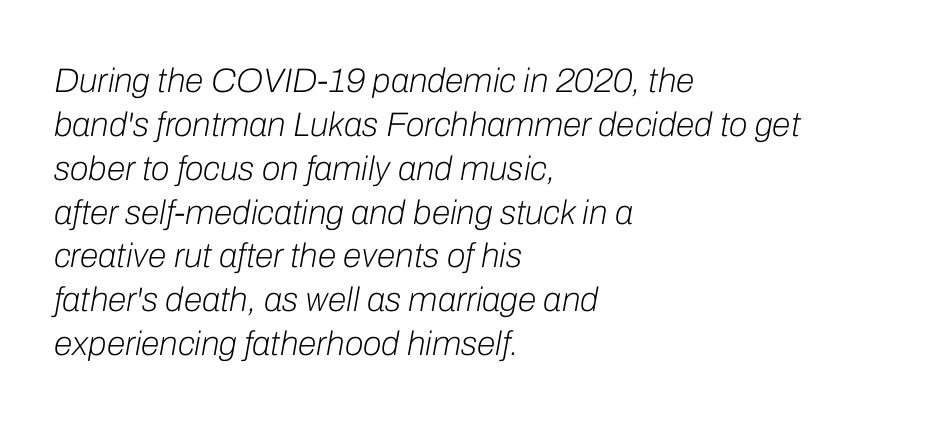
{"italic": "yes", "lean": "right", "slant_degrees": 10, "bold": "no", "weight": "light", "width": "normal", "stroke_contrast": "low", "x_height": "medium", "monospaced": "no", "underline": "no", "align": "left", "line_spacing": "normal", "line_spacing_ratio": 1.29, "letter_spacing": "normal", "letter_spacing_em": 0.0, "glyph_px": 34}
